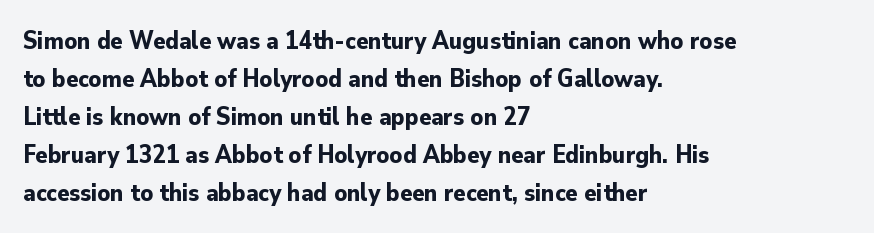
{"italic": "no", "bold": "yes", "underline": "no", "align": "left", "line_spacing": "normal", "line_spacing_ratio": 1.52, "letter_spacing": "normal", "letter_spacing_em": 0.0, "glyph_px": 25}
